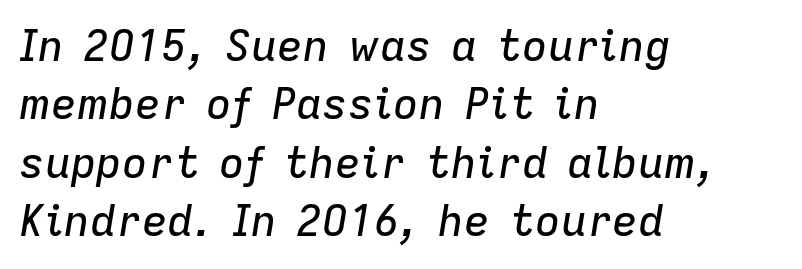
The image shows 43 px text type, italic (leaning right); set left-aligned, normal line spacing (1.36x), normal letter spacing, not underlined; low stroke contrast and a medium x-height.
